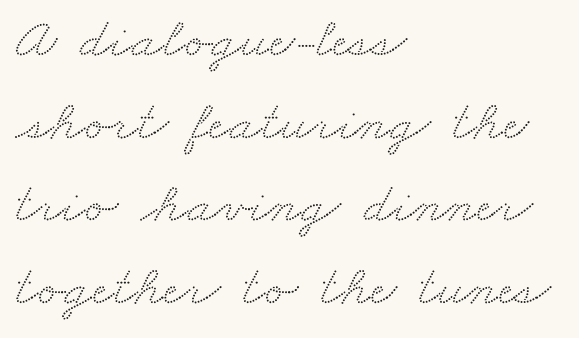
{"serif": "yes", "width": "wide", "stroke_contrast": "medium", "x_height": "small", "monospaced": "no", "underline": "no", "align": "left", "line_spacing": "normal", "line_spacing_ratio": 1.45, "letter_spacing": "normal", "letter_spacing_em": 0.0, "glyph_px": 57}
